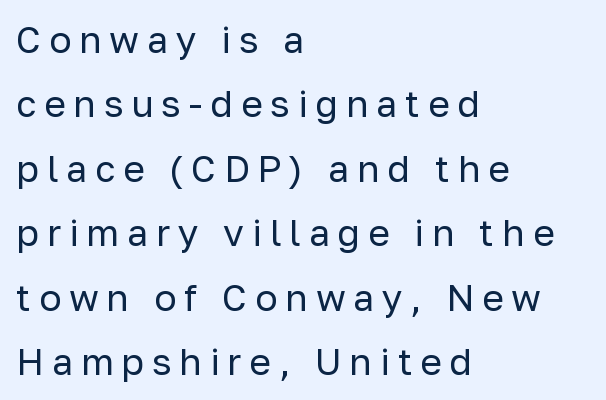
{"serif": "no", "italic": "no", "bold": "no", "weight": "regular", "width": "normal", "stroke_contrast": "low", "x_height": "medium", "monospaced": "no", "underline": "no", "align": "left", "line_spacing_ratio": 1.74, "letter_spacing": "wide", "letter_spacing_em": 0.21, "glyph_px": 37}
